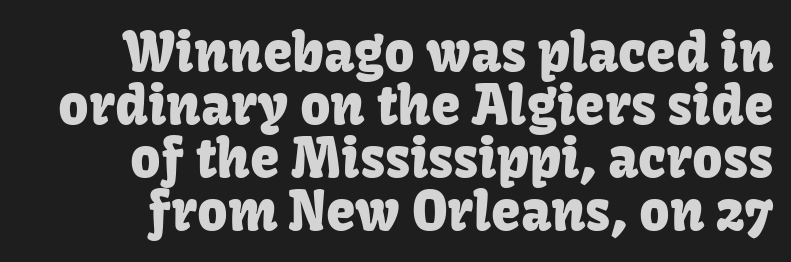
The designer dialed line spacing down below the default. The face used here is proportionally spaced, like ordinary book or web type. Anything drawn beneath the words? Only blank space. You can tell from the bare stems that sans-serif type was used. Tall strokes in this sample are plumb rather than angled.
